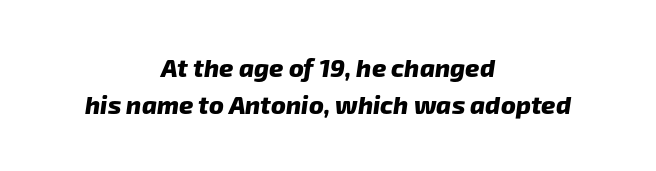
{"bold": "yes", "underline": "no", "align": "center", "line_spacing": "normal", "line_spacing_ratio": 1.49, "letter_spacing": "normal", "letter_spacing_em": 0.0, "glyph_px": 25}
